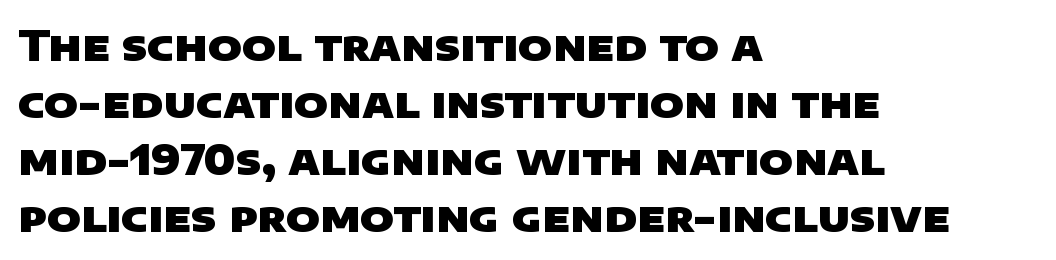
Chunky letters — that's bold for sure. Nothing unusual about the tracking: characters are spaced as the font intends. The type family on display is of the sans-serif kind. The typesetter chose a ragged-right arrangement here. Only glyphs here, with clear space below each row. Reading down the column, the eye jumps a familiar distance to each next line.
